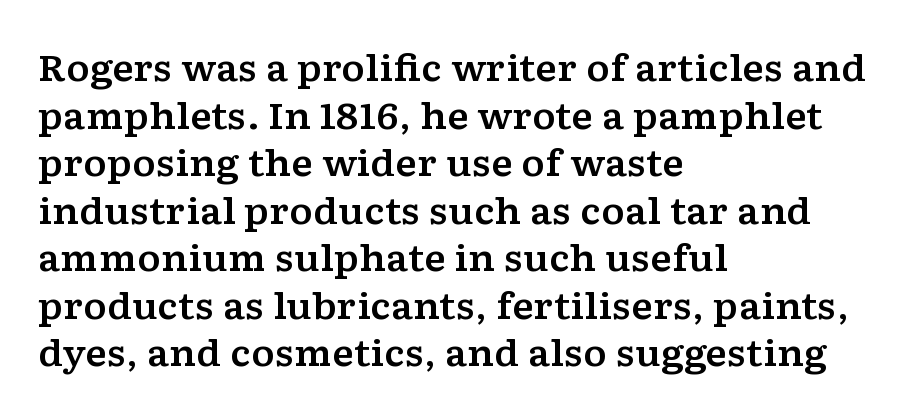
{"serif": "yes", "italic": "no", "width": "wide", "stroke_contrast": "low", "x_height": "medium", "monospaced": "no", "underline": "no", "align": "left", "line_spacing": "normal", "line_spacing_ratio": 1.32, "letter_spacing": "normal", "letter_spacing_em": 0.0, "glyph_px": 36}
